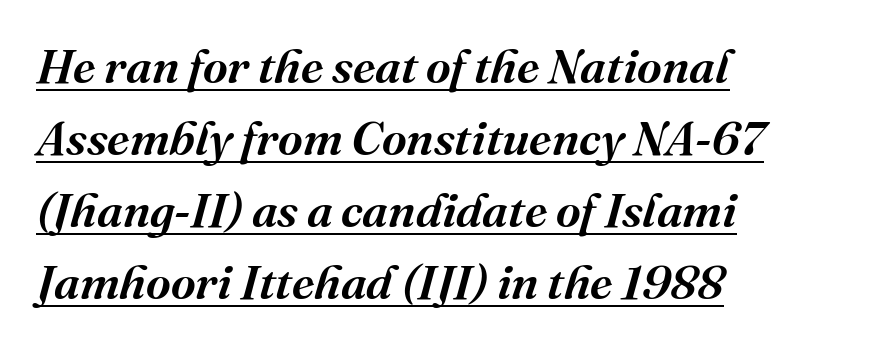
Q: Is the text bold? A: Semi-bold.
Q: Is the text italic (slanted)? A: Yes, it leans right by about 16 degrees.
Q: Is the typeface a serif or a sans-serif typeface? A: Serif.
Q: Is the text underlined? A: Yes.
Q: How is the paragraph aligned? A: Left-aligned.
Q: Is the spacing between letters normal or unusually wide? A: Normal.
Q: Is the spacing between lines tight, normal or loose? A: Normal.
Q: Width (condensed, normal, or wide)? A: Normal.
Q: Stroke contrast? A: Medium.
Q: x-height? A: Medium.
Q: Monospaced? A: No.
